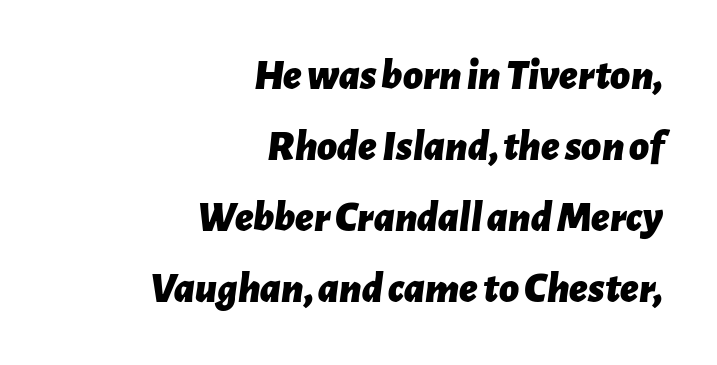
Horizontal bands of white between lines are of average thickness. Spacing between characters is what you'd get straight out of the box. Plain, unruled lines of type. Does the weight exceed regular? Yes, all the way to bold. The paragraph shown leans on its right margin.
